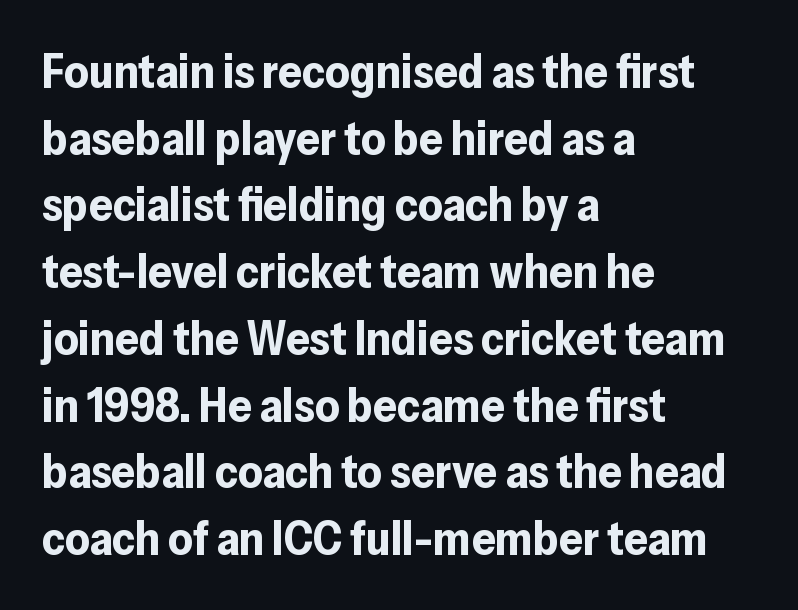
{"serif": "no", "italic": "no", "bold": "yes", "weight": "bold", "width": "normal", "stroke_contrast": "low", "x_height": "medium", "monospaced": "no", "underline": "no", "align": "left", "line_spacing": "normal", "line_spacing_ratio": 1.42, "letter_spacing": "normal", "letter_spacing_em": 0.0, "glyph_px": 47}
